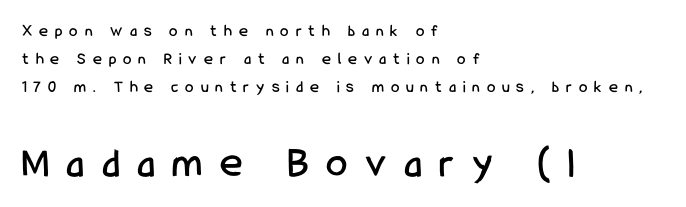
The image shows 43 px condensed sans-serif type, upright; set left-aligned, normal line spacing (1.65x), unusually wide letter spacing (+0.41 em), not underlined; the second (bottom) block is 2.53x larger; low stroke contrast and a medium x-height.
